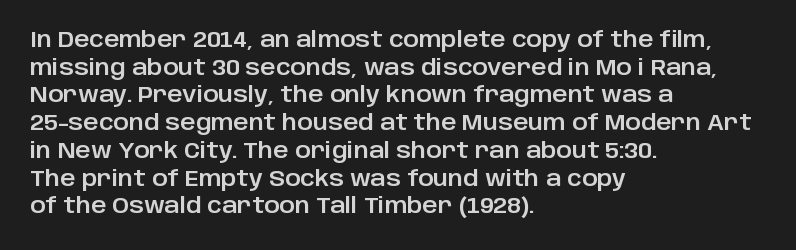
Every character sits straight up, as roman type does. Decoration check: the copy has no underline. A normal amount of white space separates one row of letters from the next. The passage shown has conventional tracking throughout.
